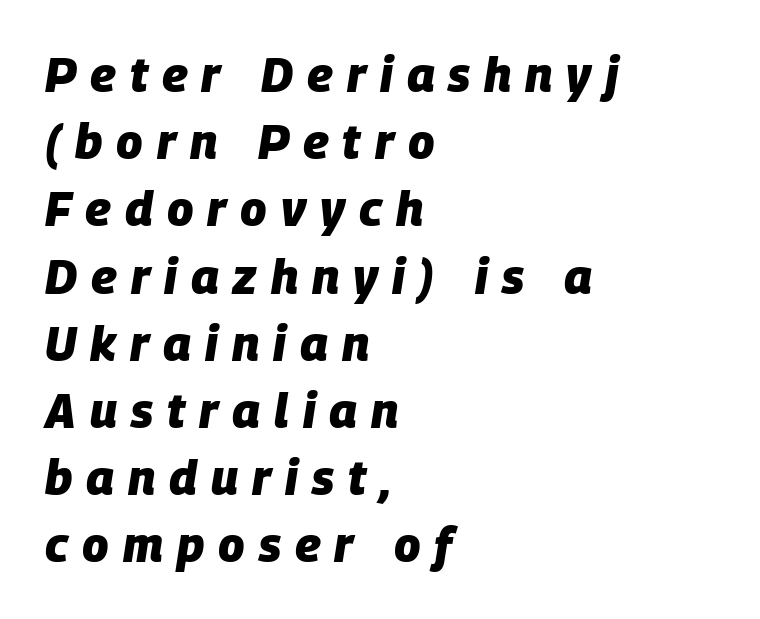
Set as a true bold cut, around the 700 mark. Is the block centered? No — it sits flush against the left margin. Descenders are the only things crossing below the line. There is plenty of visible air inserted between adjacent glyphs. Regarding leading, the lines here are spaced in the standard way.
